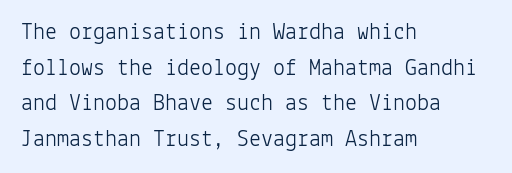
Q: Is the text bold? A: No.
Q: Is the text italic (slanted)? A: No, it is upright.
Q: Is the text underlined? A: No.
Q: How is the paragraph aligned? A: Left-aligned.
Q: Is the spacing between letters normal or unusually wide? A: Normal.
Q: Is the spacing between lines tight, normal or loose? A: Normal.
